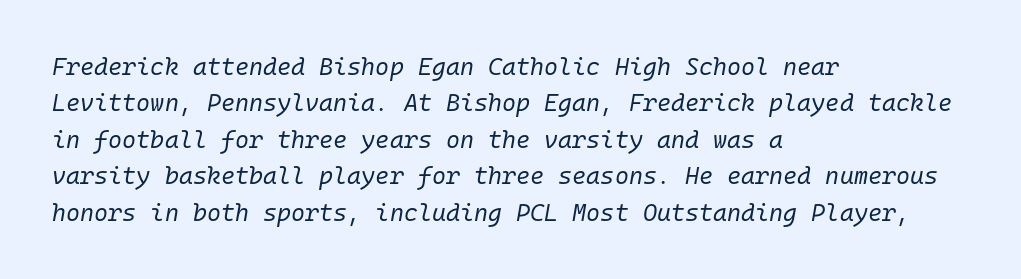
Q: Is the text bold? A: No.
Q: Is the text italic (slanted)? A: Yes, it leans right by about 10 degrees.
Q: Is the text underlined? A: No.
Q: How is the paragraph aligned? A: Left-aligned.
Q: Is the spacing between letters normal or unusually wide? A: Normal.
Q: Is the spacing between lines tight, normal or loose? A: Normal.
